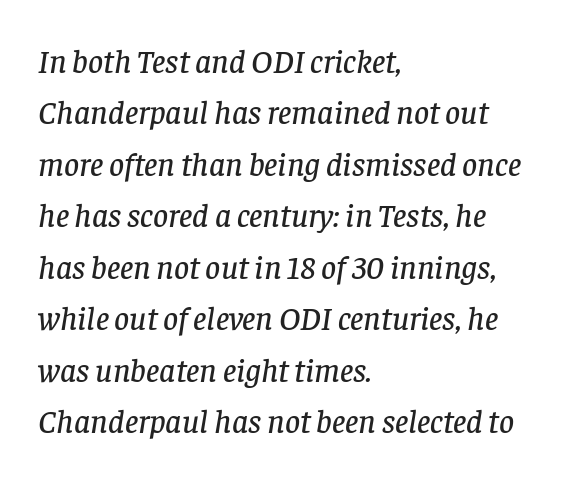
The image shows 33 px serif type, italic (leaning right); set left-aligned, normal line spacing (1.56x), normal letter spacing, not underlined; low stroke contrast and a large x-height.
